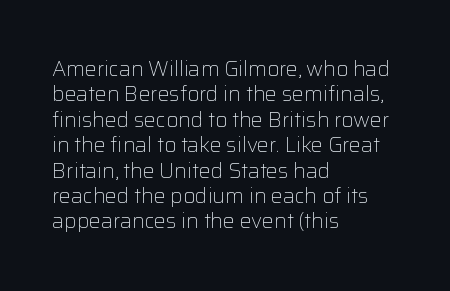
The image shows 21 px text type, upright; set left-aligned, line spacing 1.21x, normal letter spacing, not underlined.
